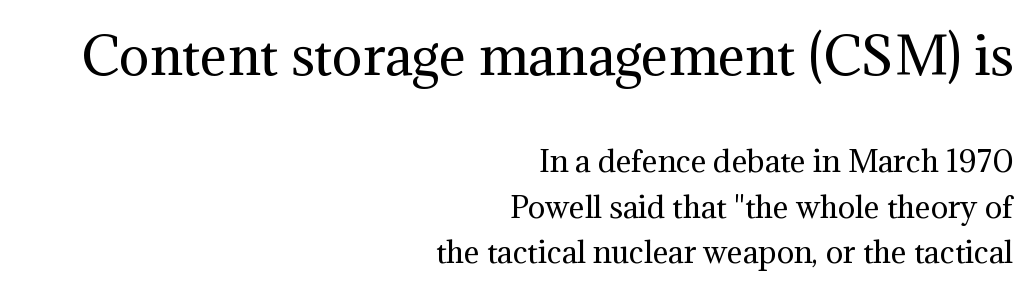
{"serif": "yes", "italic": "no", "bold": "no", "weight": "regular", "width": "normal", "stroke_contrast": "medium", "x_height": "medium", "monospaced": "no", "underline": "no", "align": "right", "line_spacing": "normal", "line_spacing_ratio": 1.56, "letter_spacing": "normal", "letter_spacing_em": 0.0, "larger_block": "first", "size_ratio": 1.76, "glyph_px": 51}
